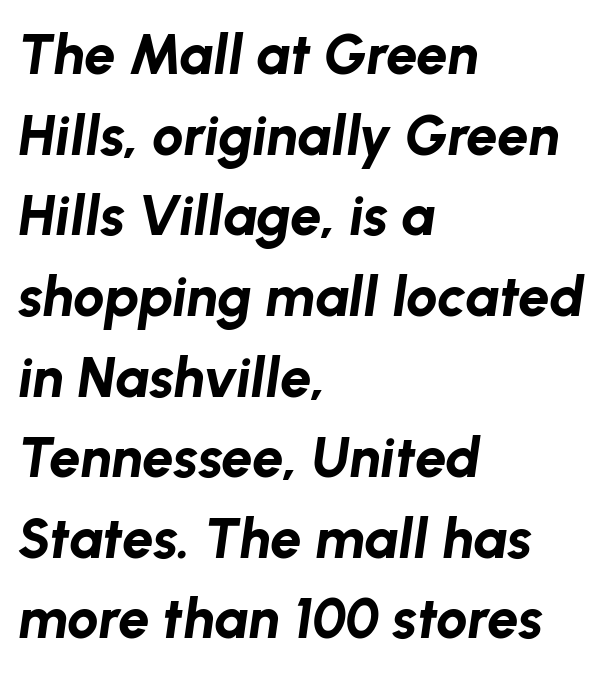
{"italic": "yes", "lean": "right", "slant_degrees": 8, "bold": "yes", "weight": "bold", "width": "normal", "stroke_contrast": "low", "x_height": "medium", "monospaced": "no", "underline": "no", "align": "left", "line_spacing": "normal", "line_spacing_ratio": 1.44, "letter_spacing": "normal", "letter_spacing_em": 0.0, "glyph_px": 56}
